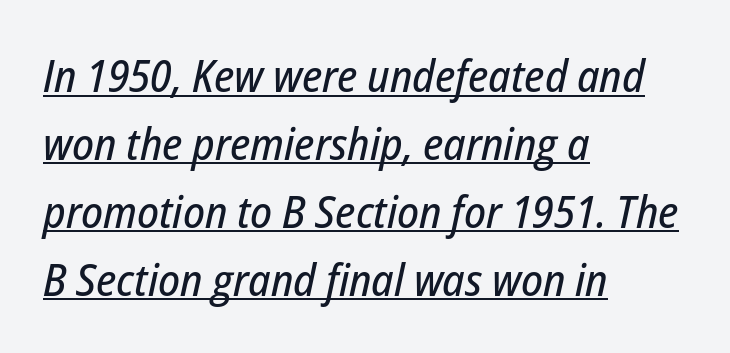
Q: Is the text italic (slanted)? A: Yes, it leans right by about 12 degrees.
Q: Is the text underlined? A: Yes.
Q: How is the paragraph aligned? A: Left-aligned.
Q: Is the spacing between letters normal or unusually wide? A: Normal.
Q: Is the spacing between lines tight, normal or loose? A: Normal.
Q: Width (condensed, normal, or wide)? A: Condensed.
Q: Stroke contrast? A: Low.
Q: x-height? A: Medium.
Q: Monospaced? A: No.
